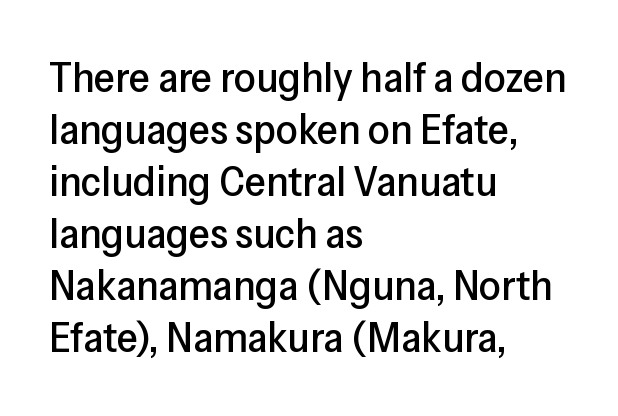
The image shows 43 px sans-serif type, upright; set left-aligned, line spacing 1.21x, normal letter spacing, not underlined; low stroke contrast and a medium x-height.
